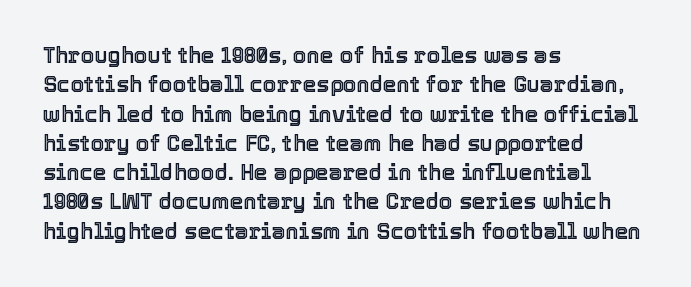
Q: Is the text italic (slanted)? A: No, it is upright.
Q: Is the text underlined? A: No.
Q: How is the paragraph aligned? A: Left-aligned.
Q: Is the spacing between letters normal or unusually wide? A: Normal.
Q: Is the spacing between lines tight, normal or loose? A: Normal.
